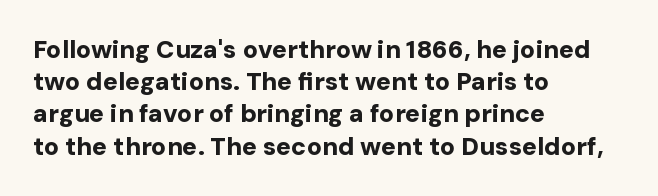
The image shows 25 px bold type, upright; set left-aligned, normal line spacing (1.29x), normal letter spacing, not underlined.
